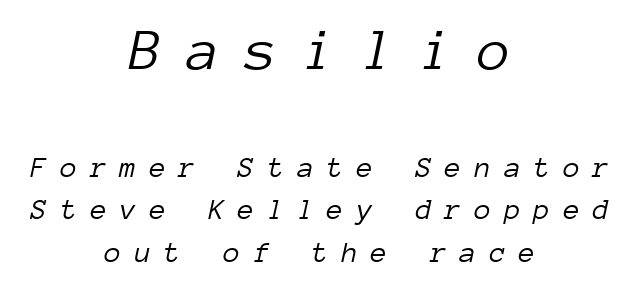
The image shows 59 px light type, italic (leaning right), monospaced; set centered, normal line spacing (1.43x), unusually wide letter spacing (+0.44 em), not underlined; the first (top) block is 1.97x larger; low stroke contrast and a medium x-height.
